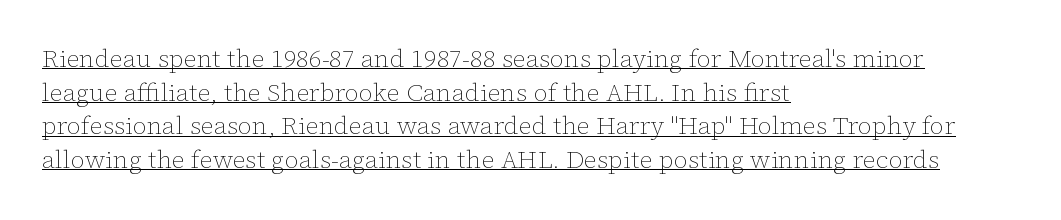
The image shows 25 px text type, upright; set left-aligned, normal line spacing (1.35x), normal letter spacing, underlined.
